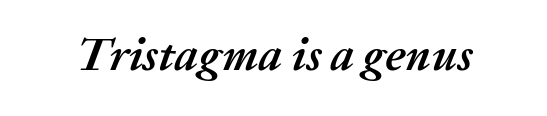
{"italic": "yes", "lean": "right", "slant_degrees": 20, "bold": "yes", "weight": "semibold", "width": "normal", "stroke_contrast": "medium", "x_height": "medium", "monospaced": "no", "underline": "no", "letter_spacing": "normal", "letter_spacing_em": 0.0, "glyph_px": 47}
